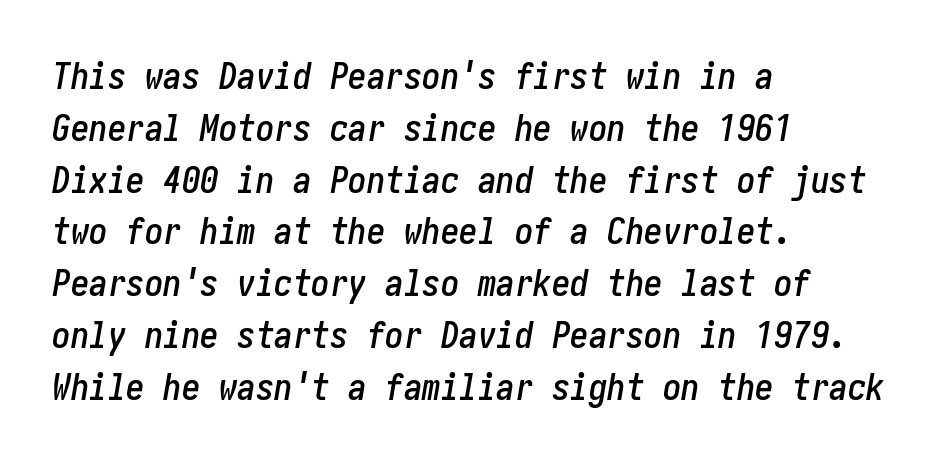
Q: Is the text italic (slanted)? A: Yes, it leans right by about 10 degrees.
Q: Is the text underlined? A: No.
Q: How is the paragraph aligned? A: Left-aligned.
Q: Is the spacing between letters normal or unusually wide? A: Normal.
Q: Is the spacing between lines tight, normal or loose? A: Normal.
Q: Width (condensed, normal, or wide)? A: Condensed.
Q: Stroke contrast? A: Low.
Q: x-height? A: Medium.
